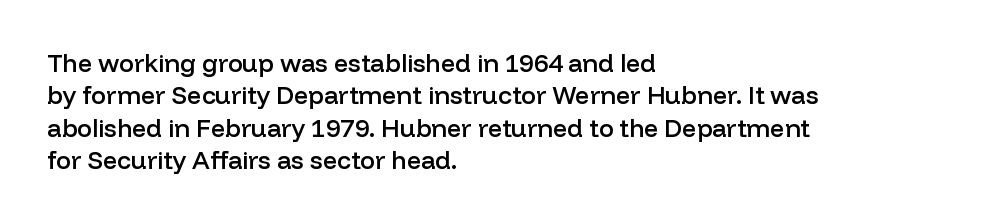
The image shows 25 px text type, upright; set left-aligned, normal line spacing (1.3x), normal letter spacing, not underlined.
